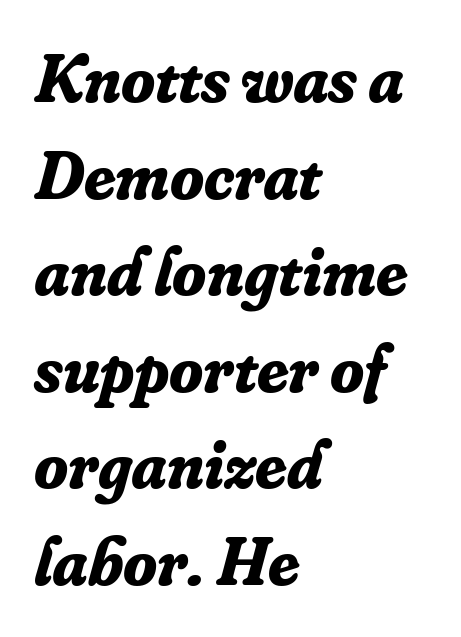
Q: Is the text bold? A: Yes.
Q: Is the text italic (slanted)? A: Yes, it leans right by about 16 degrees.
Q: Is the typeface a serif or a sans-serif typeface? A: Serif.
Q: Is the text underlined? A: No.
Q: How is the paragraph aligned? A: Left-aligned.
Q: Is the spacing between letters normal or unusually wide? A: Normal.
Q: Is the spacing between lines tight, normal or loose? A: Normal.
Q: Width (condensed, normal, or wide)? A: Normal.
Q: Stroke contrast? A: Low.
Q: x-height? A: Small.
Q: Monospaced? A: No.
